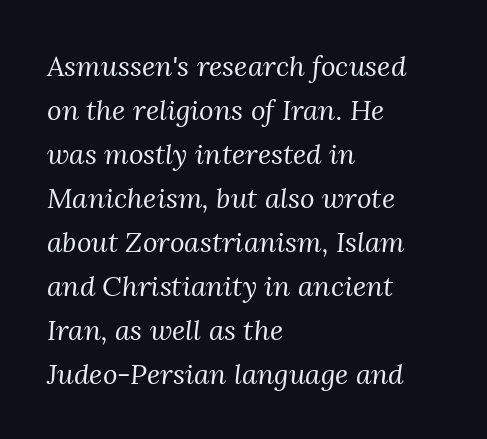
{"serif": "yes", "italic": "yes", "lean": "right", "slant_degrees": 3, "bold": "no", "weight": "regular", "width": "normal", "stroke_contrast": "medium", "x_height": "medium", "monospaced": "no", "underline": "no", "align": "left", "line_spacing": "normal", "line_spacing_ratio": 1.57, "letter_spacing": "normal", "letter_spacing_em": 0.0, "glyph_px": 28}
